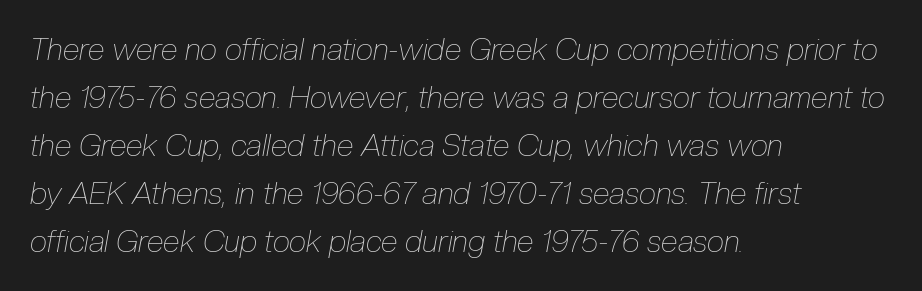
{"italic": "yes", "lean": "right", "slant_degrees": 10, "bold": "no", "weight": "thin", "width": "condensed", "stroke_contrast": "low", "x_height": "medium", "monospaced": "no", "underline": "no", "align": "left", "line_spacing": "normal", "line_spacing_ratio": 1.55, "letter_spacing": "normal", "letter_spacing_em": 0.0, "glyph_px": 31}
